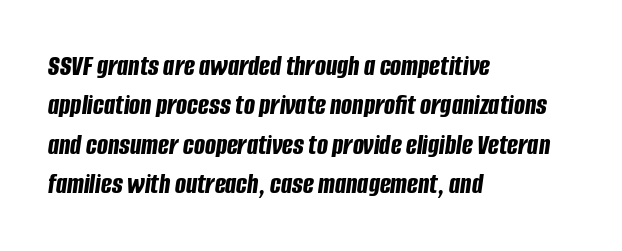
The image shows 29 px bold, condensed type, italic (leaning right); set left-aligned, normal line spacing (1.36x), normal letter spacing, not underlined; low stroke contrast and a large x-height.
